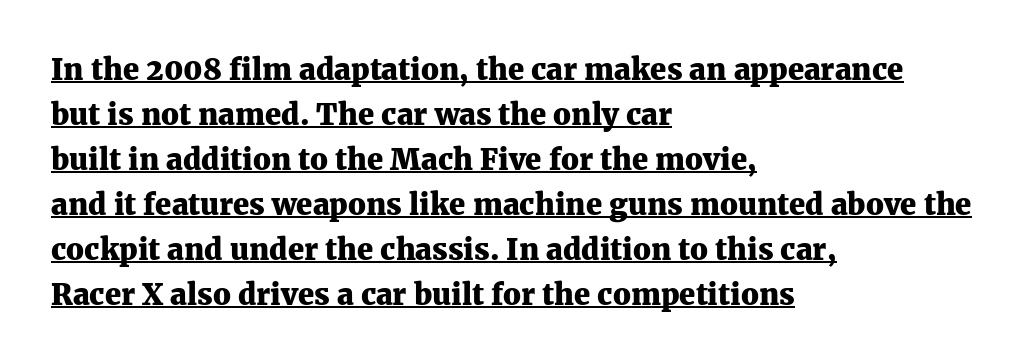
{"serif": "yes", "italic": "no", "bold": "yes", "weight": "heavy", "width": "normal", "stroke_contrast": "medium", "x_height": "medium", "monospaced": "no", "underline": "yes", "align": "left", "line_spacing": "normal", "line_spacing_ratio": 1.55, "letter_spacing": "normal", "letter_spacing_em": 0.0, "glyph_px": 29}
